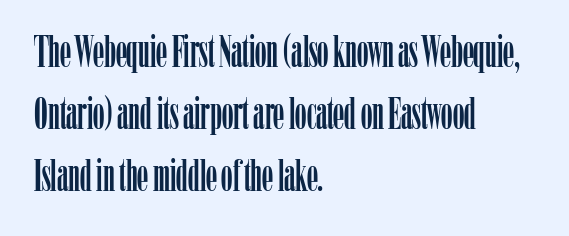
{"serif": "yes", "italic": "no", "width": "condensed", "stroke_contrast": "low", "x_height": "medium", "monospaced": "no", "underline": "no", "align": "left", "line_spacing": "normal", "line_spacing_ratio": 1.38, "letter_spacing": "normal", "letter_spacing_em": 0.0, "glyph_px": 45}
